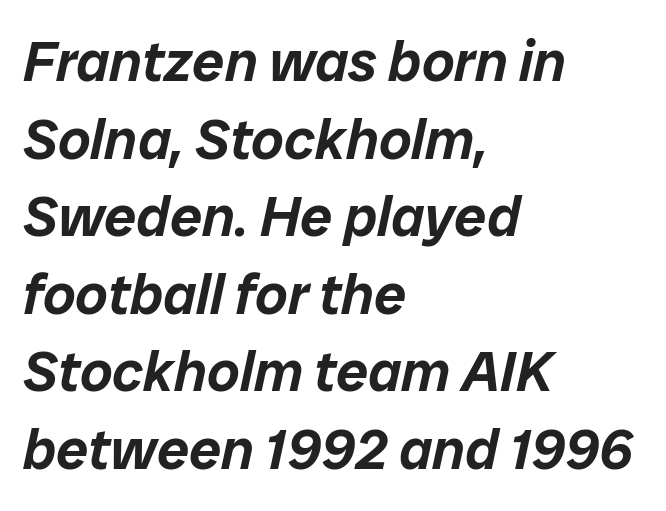
Q: Is the text italic (slanted)? A: Yes, it leans right by about 12 degrees.
Q: Is the text underlined? A: No.
Q: How is the paragraph aligned? A: Left-aligned.
Q: Is the spacing between letters normal or unusually wide? A: Normal.
Q: Is the spacing between lines tight, normal or loose? A: Normal.
Q: Width (condensed, normal, or wide)? A: Normal.
Q: Stroke contrast? A: Low.
Q: x-height? A: Medium.
Q: Monospaced? A: No.
